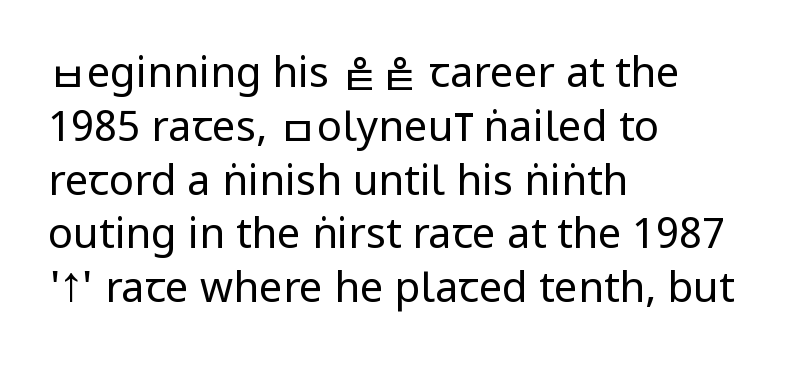
Q: Is the text bold? A: No.
Q: Is the text italic (slanted)? A: No, it is upright.
Q: Is the typeface a serif or a sans-serif typeface? A: Sans-serif.
Q: Is the text underlined? A: No.
Q: How is the paragraph aligned? A: Left-aligned.
Q: Is the spacing between letters normal or unusually wide? A: Normal.
Q: Is the spacing between lines tight, normal or loose? A: Normal.
Q: Width (condensed, normal, or wide)? A: Condensed.
Q: Stroke contrast? A: Low.
Q: x-height? A: Large.
Q: Monospaced? A: No.
